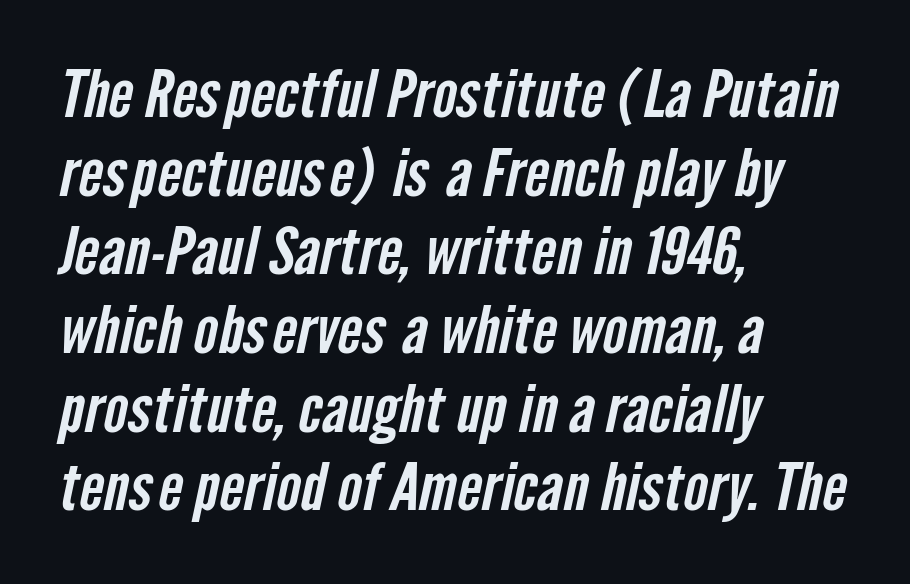
{"serif": "no", "width": "condensed", "stroke_contrast": "low", "x_height": "medium", "monospaced": "no", "underline": "no", "align": "left", "line_spacing_ratio": 1.21, "letter_spacing": "normal", "letter_spacing_em": 0.0, "glyph_px": 65}
